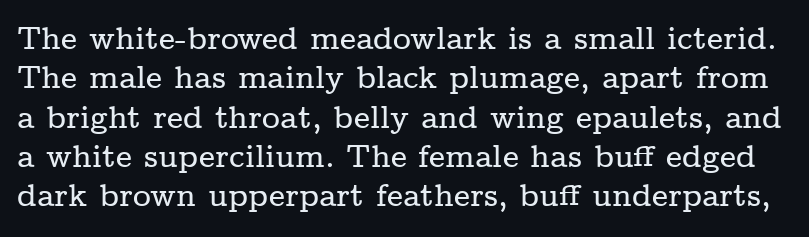
{"serif": "yes", "italic": "no", "width": "wide", "stroke_contrast": "low", "x_height": "medium", "monospaced": "no", "underline": "no", "line_spacing": "normal", "line_spacing_ratio": 1.27, "letter_spacing": "normal", "letter_spacing_em": 0.0, "glyph_px": 31}
